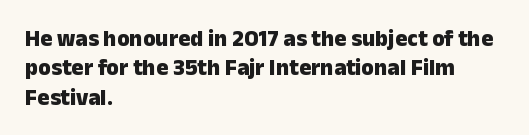
The image shows 23 px bold type, upright; set left-aligned, normal line spacing (1.28x), normal letter spacing, not underlined.
